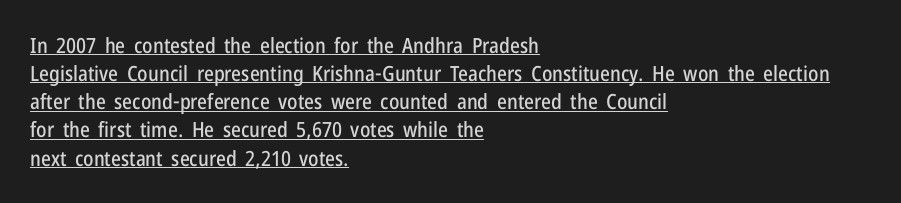
Q: Is the text italic (slanted)? A: No, it is upright.
Q: Is the text underlined? A: Yes.
Q: How is the paragraph aligned? A: Left-aligned.
Q: Is the spacing between letters normal or unusually wide? A: Normal.
Q: Is the spacing between lines tight, normal or loose? A: Normal.
